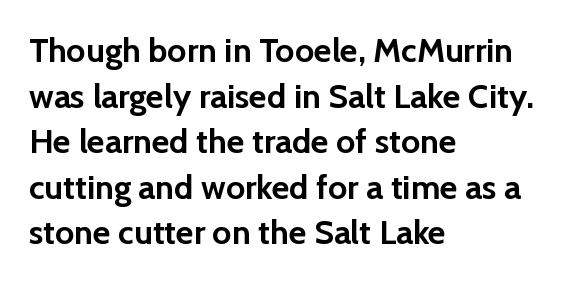
{"serif": "no", "italic": "no", "bold": "yes", "weight": "semibold", "width": "normal", "stroke_contrast": "low", "x_height": "medium", "monospaced": "no", "underline": "no", "align": "left", "line_spacing": "normal", "line_spacing_ratio": 1.34, "letter_spacing": "normal", "letter_spacing_em": 0.0, "glyph_px": 34}
